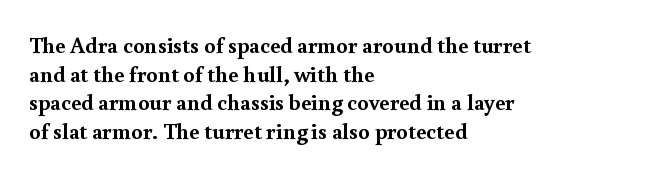
Q: Is the text bold? A: Yes.
Q: Is the text italic (slanted)? A: No, it is upright.
Q: Is the text underlined? A: No.
Q: How is the paragraph aligned? A: Left-aligned.
Q: Is the spacing between letters normal or unusually wide? A: Normal.
